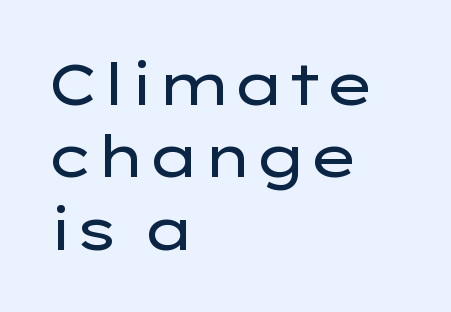
The font's upright variant was chosen for this text. Think of a printed novel: that variable character pitch is what you see here. Does extra space separate the letters? No, they use regular spacing. Is the stroke heavy? The answer is a plain regular-or-lighter. The text was rendered using a sans face with plain stroke endings.
